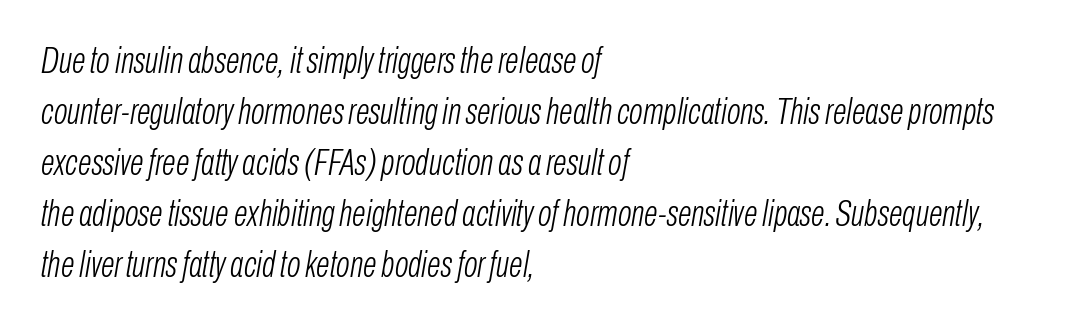
Q: Is the text bold? A: No.
Q: Is the text italic (slanted)? A: Yes, it leans right by about 10 degrees.
Q: Is the text underlined? A: No.
Q: How is the paragraph aligned? A: Left-aligned.
Q: Is the spacing between letters normal or unusually wide? A: Normal.
Q: Is the spacing between lines tight, normal or loose? A: Normal.
Q: Width (condensed, normal, or wide)? A: Condensed.
Q: Stroke contrast? A: Low.
Q: x-height? A: Medium.
Q: Monospaced? A: No.
